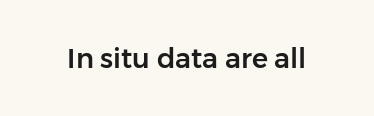
This rendering leaves character spacing at its baseline value. Has an underline been added? It has not. No italicization has been applied; the sample stays upright.
